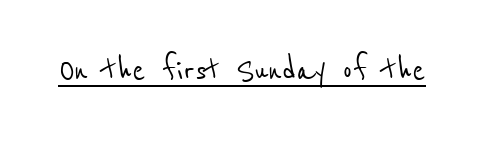
Q: Is the typeface a serif or a sans-serif typeface? A: Sans-serif.
Q: Is the text underlined? A: Yes.
Q: Is the spacing between letters normal or unusually wide? A: Normal.
Q: Width (condensed, normal, or wide)? A: Condensed.
Q: Stroke contrast? A: Low.
Q: x-height? A: Medium.
Q: Monospaced? A: No.
